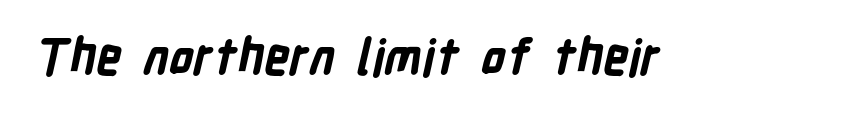
The image shows 49 px bold, condensed sans-serif type; set normal letter spacing, not underlined; low stroke contrast and a medium x-height.
